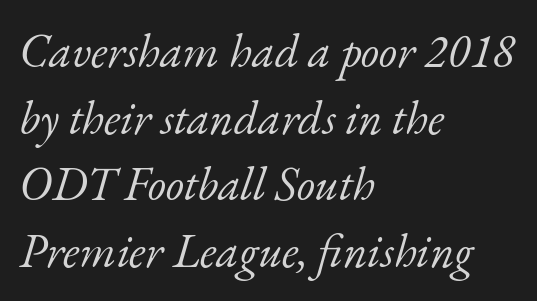
The text was rendered using a seriffed face with decorative stroke endings. All the whitespace from short lines collects on the right. Students, observe: this is what conventionally led text looks like. The face used here has a pronounced slope to its letters. Only glyphs here, with clear space below each row.
